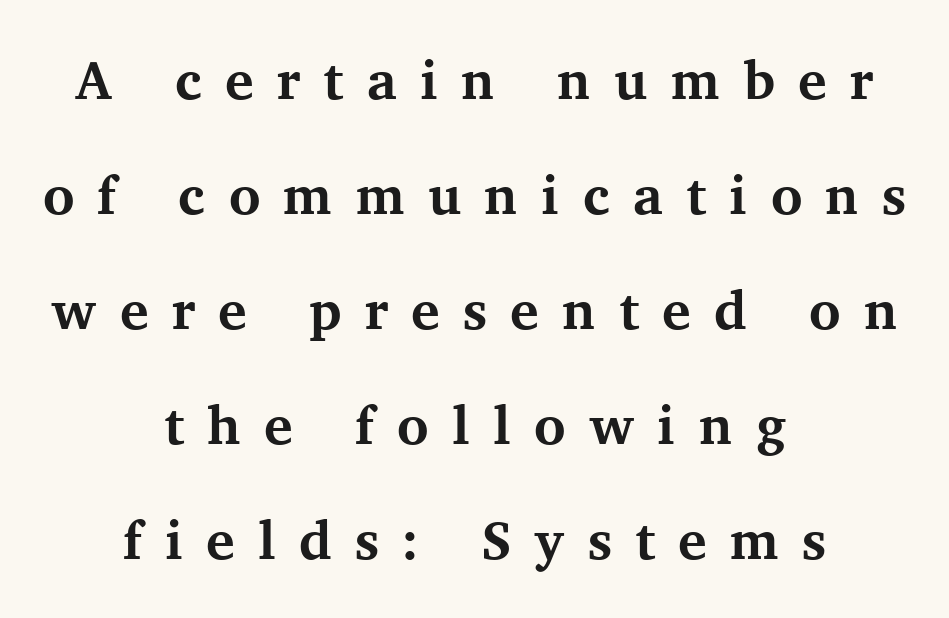
The vertical gap from one line to the next is large. Unmarked baselines from the first word to the last. Do the characters align in a grid? No, the font is proportional. Tracking here is generous; glyphs stand well apart from one another.
